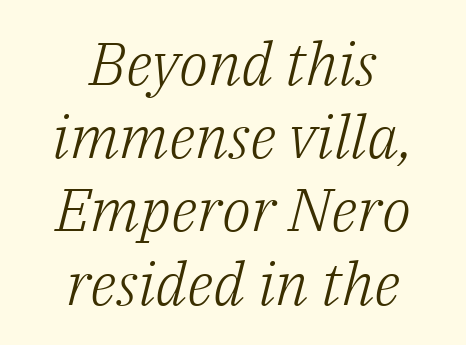
{"serif": "yes", "italic": "yes", "lean": "right", "slant_degrees": 14, "bold": "no", "weight": "light", "width": "normal", "stroke_contrast": "low", "x_height": "medium", "monospaced": "no", "underline": "no", "align": "center", "line_spacing_ratio": 1.22, "letter_spacing": "normal", "letter_spacing_em": 0.0, "glyph_px": 60}
